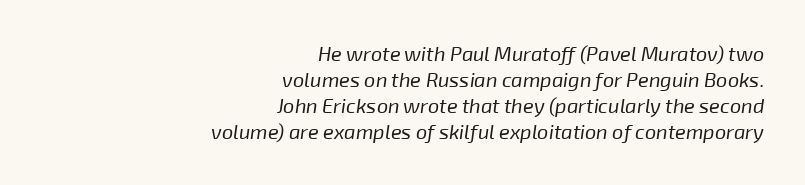
{"italic": "yes", "lean": "right", "slant_degrees": 8, "bold": "no", "underline": "no", "align": "right", "line_spacing": "normal", "line_spacing_ratio": 1.3, "letter_spacing": "normal", "letter_spacing_em": 0.0, "glyph_px": 20}
